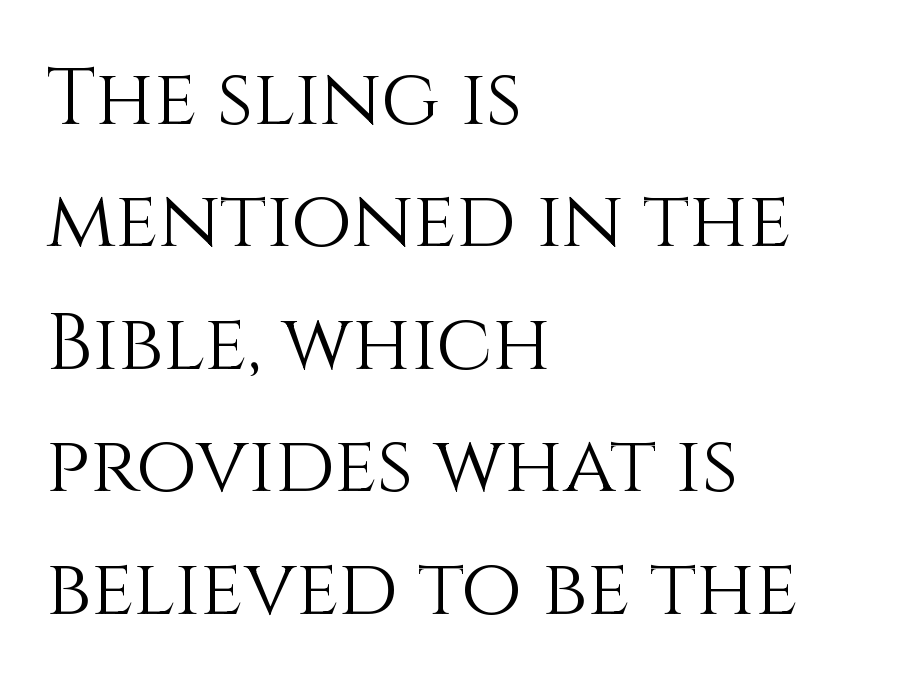
The passage shown stacks its lines at a standard gap. Anything drawn beneath the words? Only blank space. Spacing verdict: proportional, widths tailored to each character. Ascenders rise straight up at ninety degrees. These lines keep a tight, regular rhythm from letter to letter. This rendering uses left alignment, leaving the right contour irregular.
